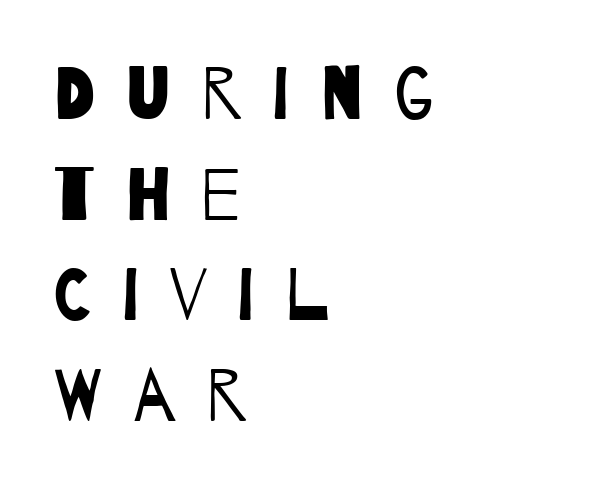
Compared with a typical body face, this is equally light or lighter still. The paragraph has a hard left edge and a soft right edge. A normal amount of white space separates one row of letters from the next. You could not count columns in this text — the font is proportionally spaced. Stroke terminals: plain, sans-serif. The words here are not underlined.
